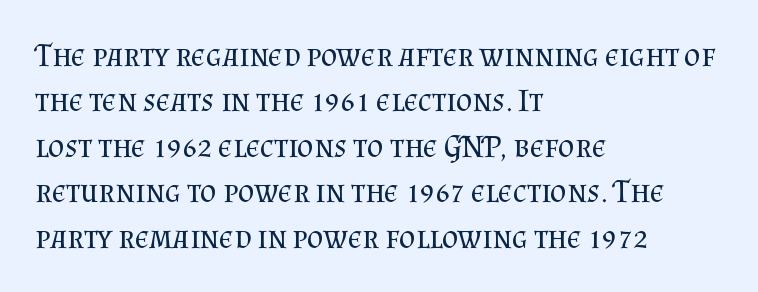
What kind of face is this? One with serifs. The string is rendered with underlining switched off. The letters stand straight up with perfectly vertical stems. Students, note that the glyphs here touch the page at normal intervals. Letters have the restrained weight of plain body copy at most. The paragraph has a hard left edge and a soft right edge.
